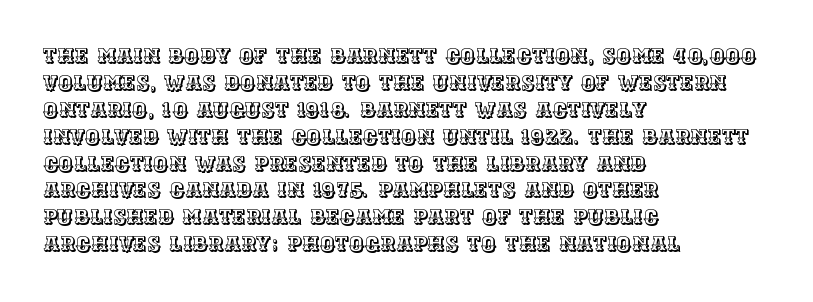
Q: Is the text italic (slanted)? A: No, it is upright.
Q: Is the text underlined? A: No.
Q: How is the paragraph aligned? A: Left-aligned.
Q: Is the spacing between letters normal or unusually wide? A: Normal.
Q: Is the spacing between lines tight, normal or loose? A: Normal.
